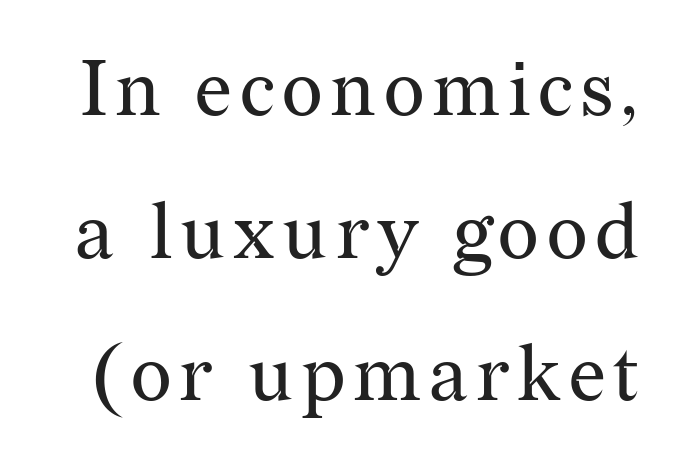
Q: Is the text bold? A: No.
Q: Is the text italic (slanted)? A: No, it is upright.
Q: Is the typeface a serif or a sans-serif typeface? A: Serif.
Q: Is the text underlined? A: No.
Q: Width (condensed, normal, or wide)? A: Normal.
Q: Stroke contrast? A: Medium.
Q: x-height? A: Medium.
Q: Monospaced? A: No.
